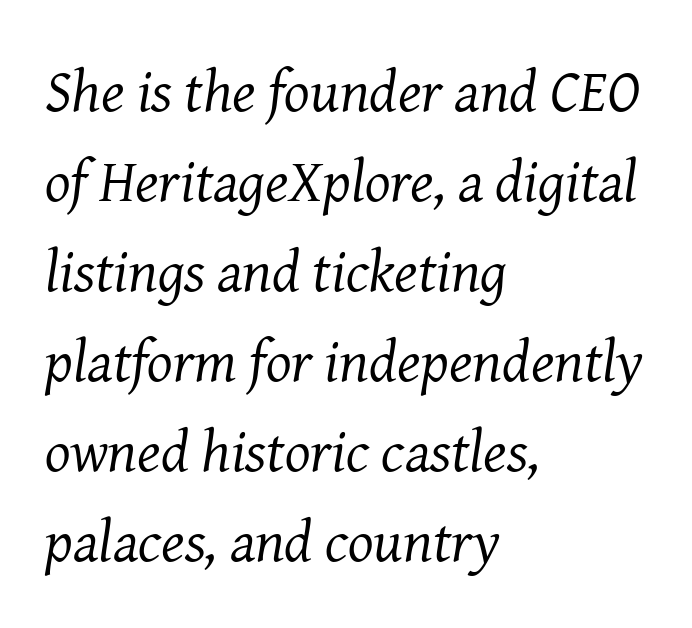
The image shows 60 px regular-weight serif type, italic (leaning right); set left-aligned, normal line spacing (1.5x), normal letter spacing, not underlined; medium stroke contrast and a medium x-height.
